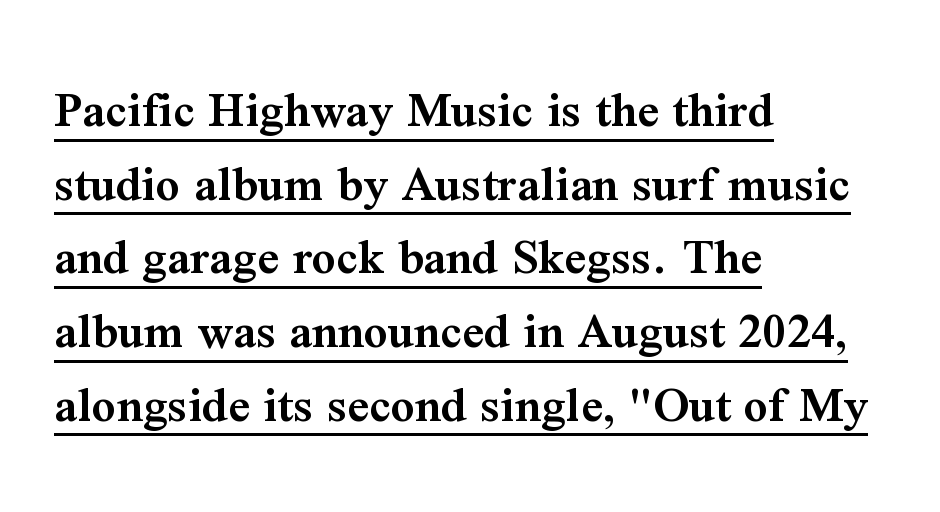
{"serif": "yes", "italic": "no", "bold": "semi", "weight": "semibold", "width": "normal", "stroke_contrast": "medium", "x_height": "medium", "monospaced": "no", "underline": "yes", "align": "left", "line_spacing": "normal", "line_spacing_ratio": 1.39, "letter_spacing": "normal", "letter_spacing_em": 0.0, "glyph_px": 53}
